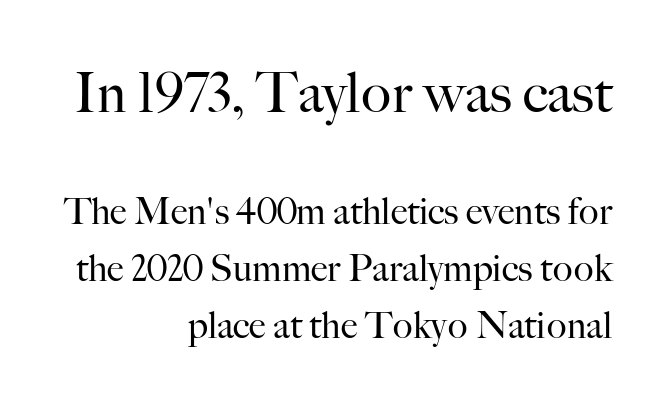
Q: Is the text bold? A: No.
Q: Is the text italic (slanted)? A: No, it is upright.
Q: Is the typeface a serif or a sans-serif typeface? A: Serif.
Q: Is the text underlined? A: No.
Q: How is the paragraph aligned? A: Right-aligned.
Q: Is the spacing between letters normal or unusually wide? A: Normal.
Q: Is the spacing between lines tight, normal or loose? A: Normal.
Q: Which block of text is set in a larger size, the first (top) or the second (bottom)? A: The first (top) one.
Q: Width (condensed, normal, or wide)? A: Normal.
Q: Stroke contrast? A: High.
Q: x-height? A: Small.
Q: Monospaced? A: No.
